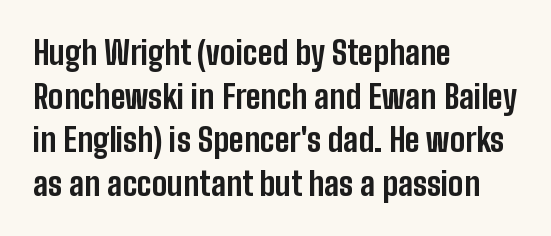
{"serif": "no", "italic": "no", "bold": "yes", "weight": "bold", "width": "condensed", "stroke_contrast": "low", "x_height": "medium", "monospaced": "no", "underline": "no", "align": "left", "line_spacing": "normal", "line_spacing_ratio": 1.36, "letter_spacing": "normal", "letter_spacing_em": 0.0, "glyph_px": 32}
